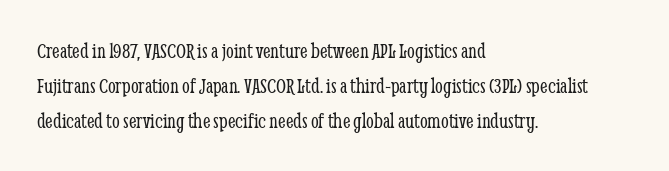
{"italic": "no", "bold": "no", "underline": "no", "align": "left", "line_spacing": "normal", "line_spacing_ratio": 1.58, "letter_spacing": "normal", "letter_spacing_em": 0.0, "glyph_px": 22}
